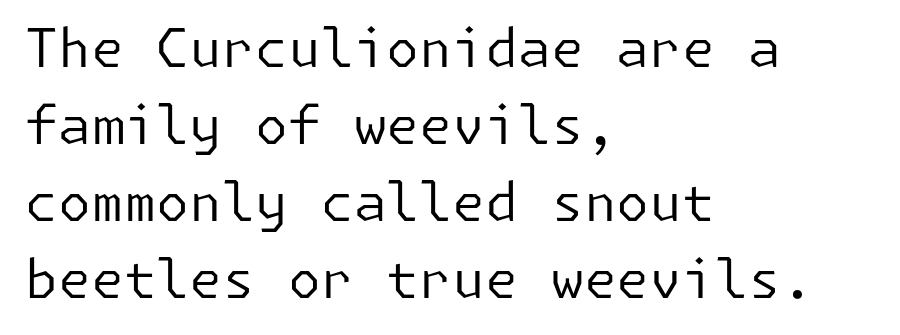
{"serif": "no", "italic": "no", "bold": "no", "weight": "regular", "width": "normal", "stroke_contrast": "low", "x_height": "medium", "underline": "no", "align": "left", "line_spacing": "normal", "line_spacing_ratio": 1.45, "letter_spacing": "normal", "letter_spacing_em": 0.0, "glyph_px": 53}
